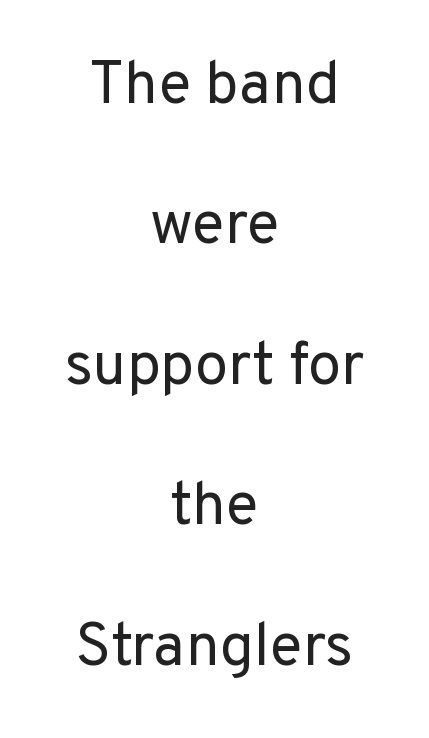
The lettering holds an erect, upright posture throughout. The face used here is proportionally spaced, like ordinary book or web type. Short note: letters normally spaced. The space between consecutive lines is lavish.
